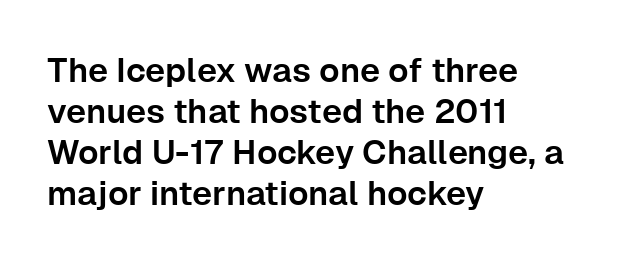
The image shows 34 px sans-serif type, upright; set left-aligned, line spacing 1.21x, normal letter spacing, not underlined; low stroke contrast and a medium x-height.
